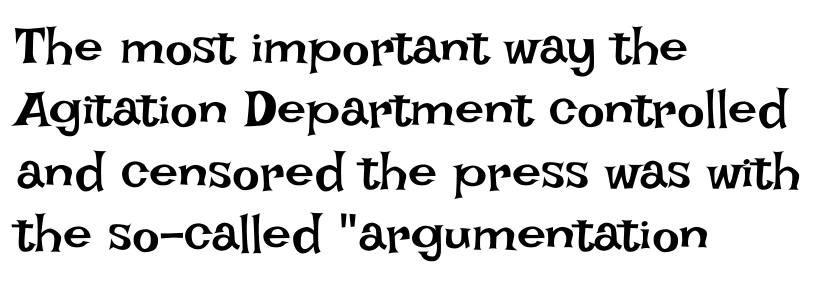
No extra tracking has been applied to these lines. Is the type heavy? It reads as light-to-regular instead. Unlike italic type, these characters show no tilt at all. The face used here is proportionally spaced, like ordinary book or web type.
